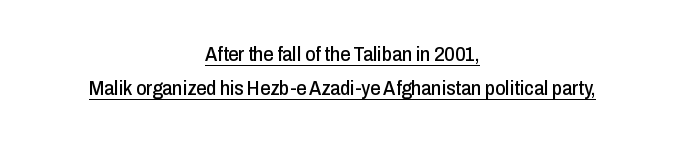
The image shows 20 px text type, upright; set centered, normal line spacing (1.68x), normal letter spacing, underlined.
